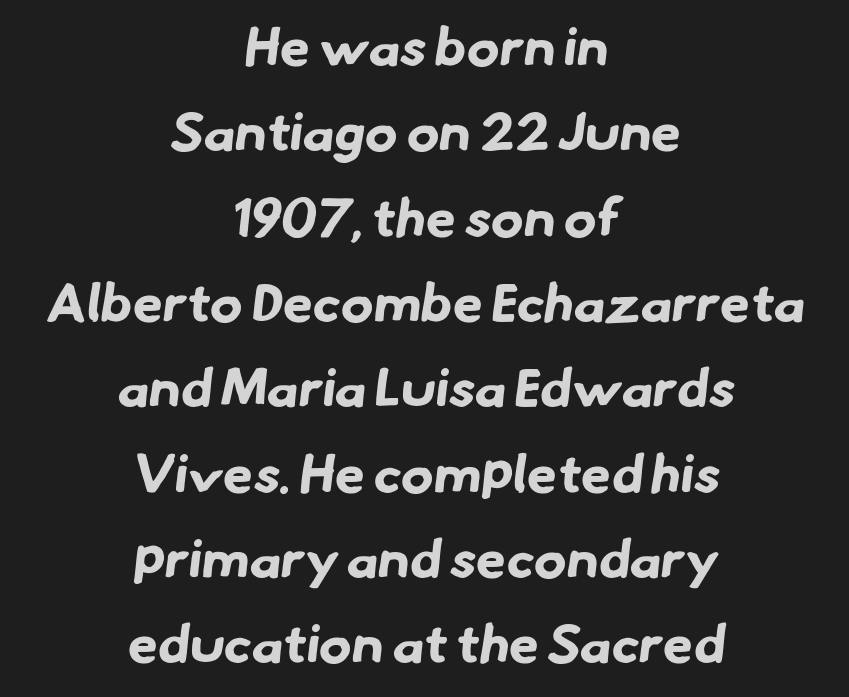
{"serif": "no", "bold": "yes", "weight": "bold", "width": "normal", "stroke_contrast": "low", "x_height": "small", "monospaced": "no", "underline": "no", "align": "center", "line_spacing": "normal", "line_spacing_ratio": 1.58, "letter_spacing": "normal", "letter_spacing_em": 0.0, "glyph_px": 54}
